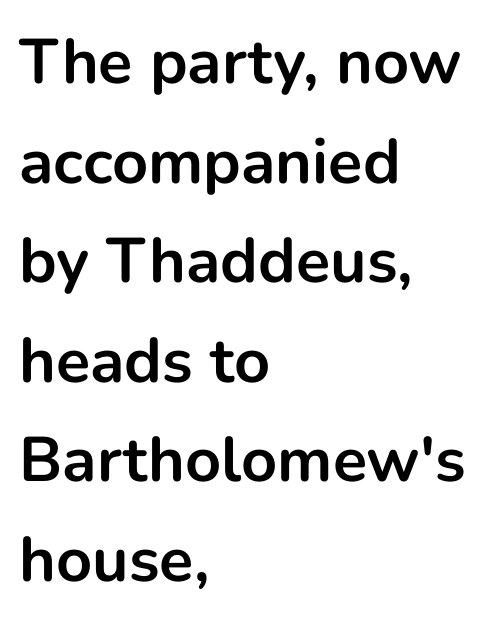
{"serif": "no", "italic": "no", "bold": "yes", "weight": "bold", "width": "normal", "stroke_contrast": "low", "x_height": "medium", "monospaced": "no", "underline": "no", "align": "left", "line_spacing": "normal", "line_spacing_ratio": 1.58, "letter_spacing": "normal", "letter_spacing_em": 0.0, "glyph_px": 63}
